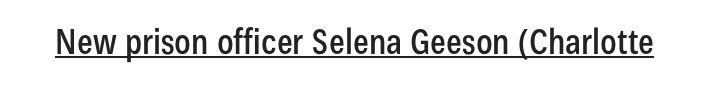
Q: Is the text italic (slanted)? A: No, it is upright.
Q: Is the typeface a serif or a sans-serif typeface? A: Sans-serif.
Q: Is the text underlined? A: Yes.
Q: Is the spacing between letters normal or unusually wide? A: Normal.
Q: Width (condensed, normal, or wide)? A: Condensed.
Q: Stroke contrast? A: Low.
Q: x-height? A: Medium.
Q: Monospaced? A: No.
